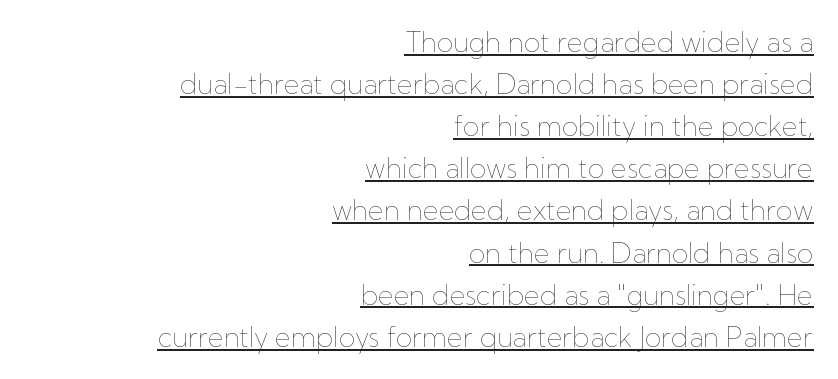
Q: Is the text bold? A: No.
Q: Is the text italic (slanted)? A: No, it is upright.
Q: Is the text underlined? A: Yes.
Q: How is the paragraph aligned? A: Right-aligned.
Q: Is the spacing between letters normal or unusually wide? A: Normal.
Q: Is the spacing between lines tight, normal or loose? A: Normal.
